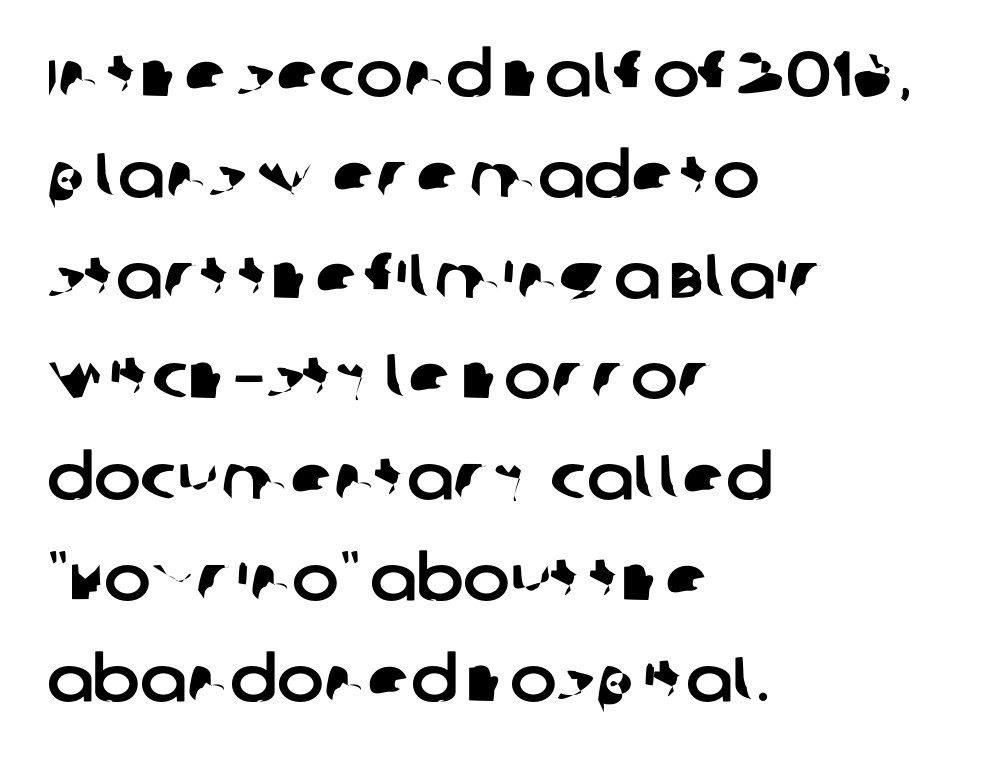
Q: Is the typeface a serif or a sans-serif typeface? A: Sans-serif.
Q: Is the text underlined? A: No.
Q: How is the paragraph aligned? A: Left-aligned.
Q: Is the spacing between letters normal or unusually wide? A: Normal.
Q: Is the spacing between lines tight, normal or loose? A: Normal.
Q: Width (condensed, normal, or wide)? A: Normal.
Q: Stroke contrast? A: Low.
Q: x-height? A: Large.
Q: Monospaced? A: No.
